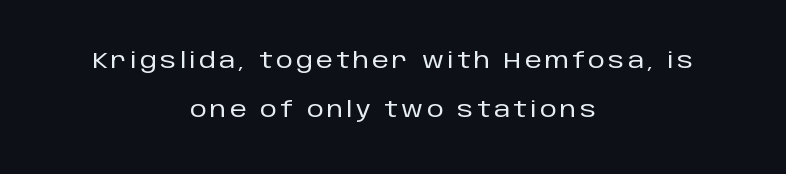
Q: Is the text italic (slanted)? A: No, it is upright.
Q: Is the text underlined? A: No.
Q: How is the paragraph aligned? A: Centered.
Q: Is the spacing between lines tight, normal or loose? A: Loose.
